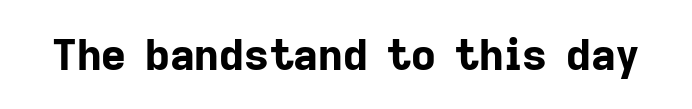
The image shows 43 px bold sans-serif type, upright; set normal letter spacing, not underlined; low stroke contrast and a medium x-height.
